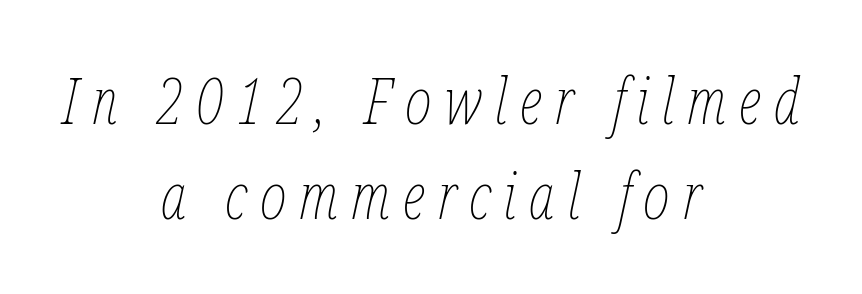
{"italic": "yes", "lean": "right", "slant_degrees": 12, "bold": "no", "weight": "thin", "width": "condensed", "stroke_contrast": "low", "x_height": "medium", "monospaced": "no", "underline": "no", "align": "center", "line_spacing": "normal", "line_spacing_ratio": 1.49, "letter_spacing": "wide", "letter_spacing_em": 0.2, "glyph_px": 64}
